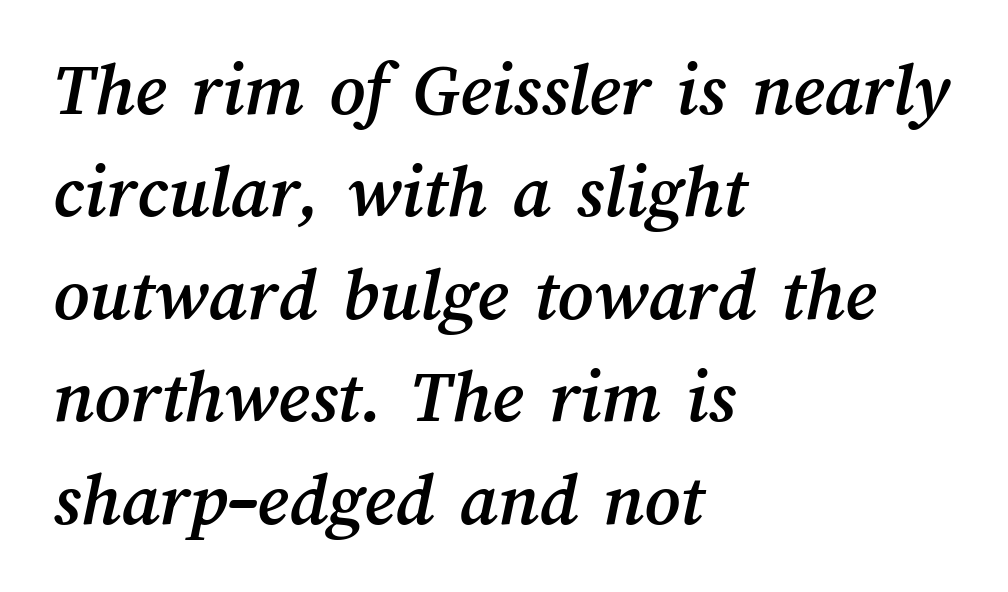
{"width": "normal", "stroke_contrast": "medium", "x_height": "medium", "monospaced": "no", "underline": "no", "align": "left", "line_spacing": "normal", "line_spacing_ratio": 1.33, "letter_spacing": "normal", "letter_spacing_em": 0.0, "glyph_px": 77}
